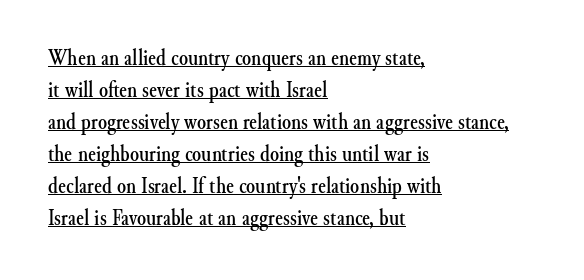
{"italic": "no", "underline": "yes", "align": "left", "line_spacing": "normal", "line_spacing_ratio": 1.39, "letter_spacing": "normal", "letter_spacing_em": 0.0, "glyph_px": 23}
